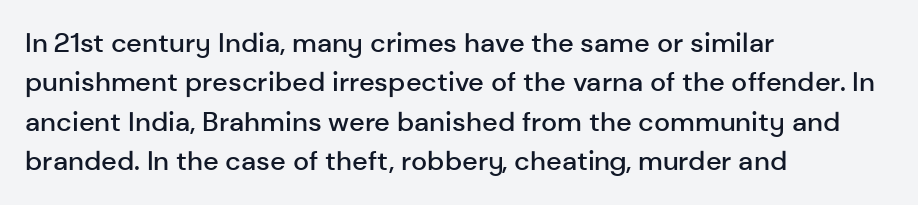
{"italic": "no", "bold": "semi", "underline": "no", "align": "left", "line_spacing": "normal", "line_spacing_ratio": 1.46, "letter_spacing": "normal", "letter_spacing_em": 0.0, "glyph_px": 27}
